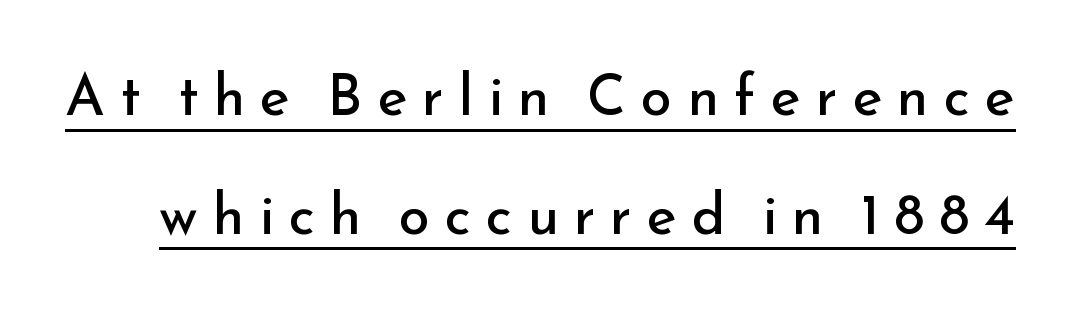
Heaviness? Minimal to ordinary, like unemphasized prose. Proportional: the letters do not fall into vertical columns. Someone cranked the tracking dial way up on this one. The space between consecutive lines is lavish. In terms of posture, this sample is upright. A typographer would call this underscored text.
